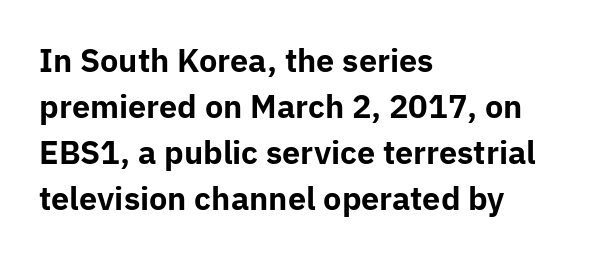
{"serif": "no", "italic": "no", "bold": "yes", "weight": "bold", "width": "normal", "stroke_contrast": "low", "x_height": "medium", "monospaced": "no", "underline": "no", "align": "left", "line_spacing": "normal", "line_spacing_ratio": 1.48, "letter_spacing": "normal", "letter_spacing_em": 0.0, "glyph_px": 31}
